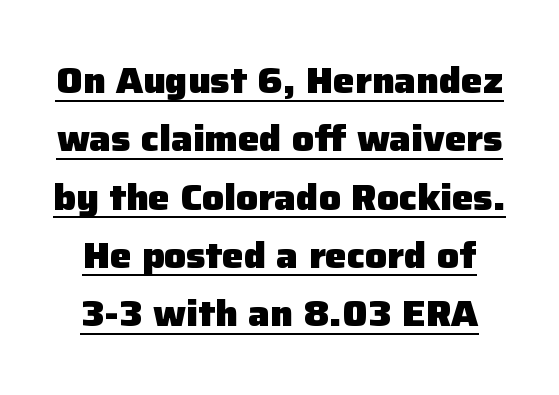
This sample has the flowing, uneven cadence of proportional lettering. Look at the bottom of the vertical strokes: they stop flat, with no serifs. Typesetter's note: full bold, strokes at maximum text heaviness. Spacing between characters is what you'd get straight out of the box.
